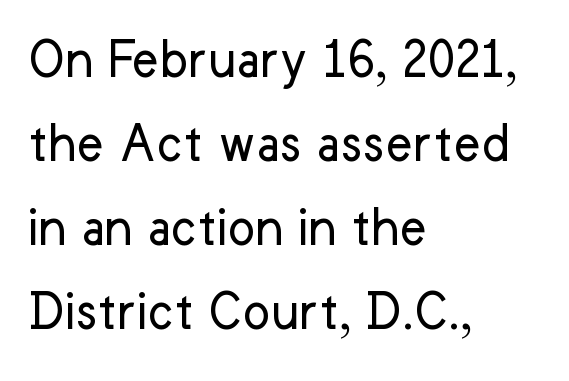
The image shows 58 px regular-weight sans-serif type, upright; set left-aligned, normal line spacing (1.45x), normal letter spacing, not underlined; low stroke contrast and a medium x-height.
